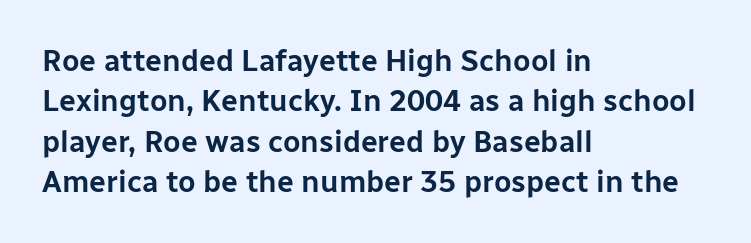
Is the letter spacing exaggerated? No — it looks like the ordinary default. The strip under each line holds only bare page. I'd call this a sans setting — the letters go barefoot. Does the leading feel generous? No, just average. The rag falls on the right side of this text block.
